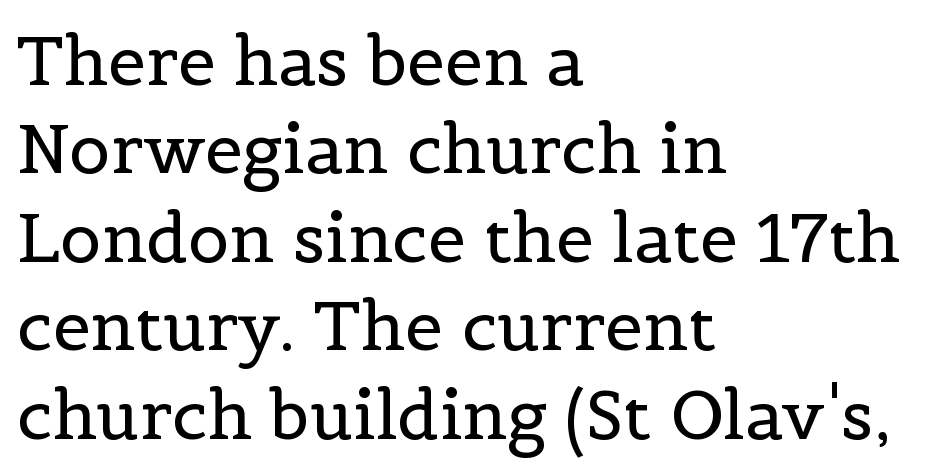
Q: Is the text bold? A: No.
Q: Is the text italic (slanted)? A: No, it is upright.
Q: Is the typeface a serif or a sans-serif typeface? A: Serif.
Q: Is the text underlined? A: No.
Q: How is the paragraph aligned? A: Left-aligned.
Q: Is the spacing between letters normal or unusually wide? A: Normal.
Q: Is the spacing between lines tight, normal or loose? A: Normal.
Q: Width (condensed, normal, or wide)? A: Normal.
Q: x-height? A: Medium.
Q: Monospaced? A: No.
